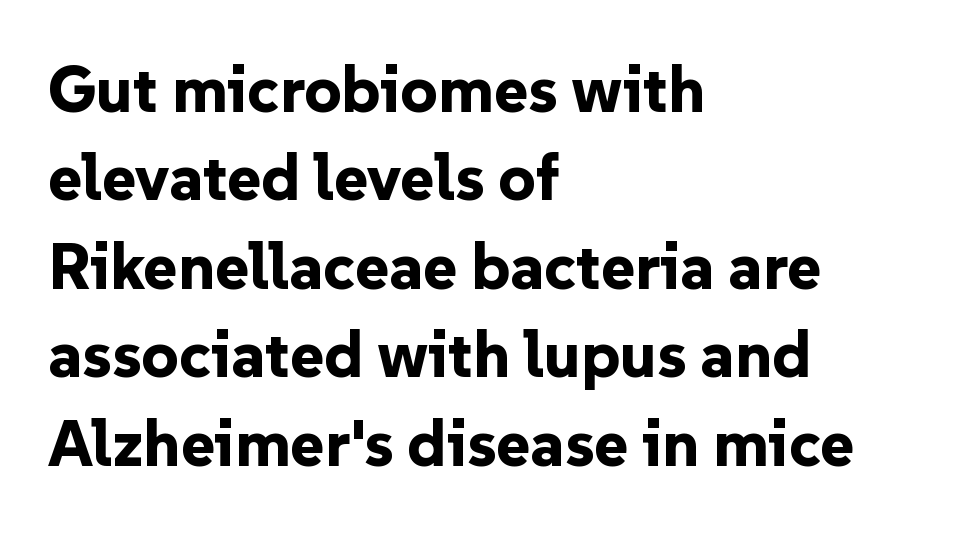
Q: Is the text bold? A: Yes.
Q: Is the text italic (slanted)? A: No, it is upright.
Q: Is the typeface a serif or a sans-serif typeface? A: Sans-serif.
Q: Is the text underlined? A: No.
Q: How is the paragraph aligned? A: Left-aligned.
Q: Is the spacing between letters normal or unusually wide? A: Normal.
Q: Is the spacing between lines tight, normal or loose? A: Normal.
Q: Width (condensed, normal, or wide)? A: Normal.
Q: Stroke contrast? A: Low.
Q: x-height? A: Medium.
Q: Monospaced? A: No.
